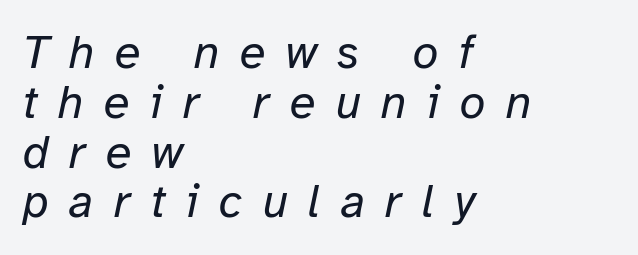
Q: Is the text bold? A: No.
Q: Is the text italic (slanted)? A: Yes, it leans right by about 12 degrees.
Q: Is the text underlined? A: No.
Q: How is the paragraph aligned? A: Left-aligned.
Q: Is the spacing between letters normal or unusually wide? A: Unusually wide.
Q: Is the spacing between lines tight, normal or loose? A: Tight.
Q: Width (condensed, normal, or wide)? A: Normal.
Q: Stroke contrast? A: Low.
Q: x-height? A: Medium.
Q: Monospaced? A: No.
